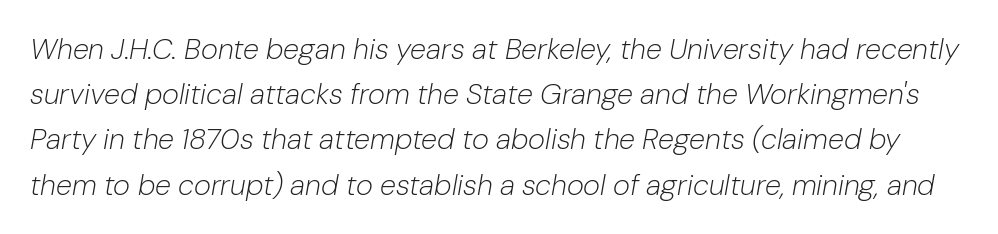
{"italic": "yes", "lean": "right", "slant_degrees": 10, "bold": "no", "weight": "light", "width": "normal", "stroke_contrast": "low", "x_height": "medium", "monospaced": "no", "underline": "no", "line_spacing": "normal", "line_spacing_ratio": 1.56, "letter_spacing": "normal", "letter_spacing_em": 0.0, "glyph_px": 29}
